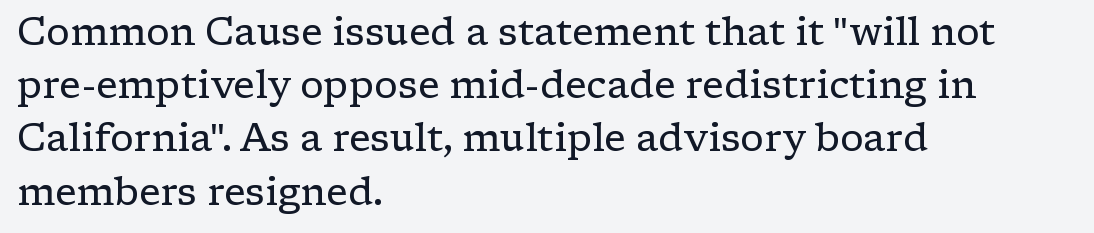
The image shows 38 px regular-weight, wide serif type, upright; set left-aligned, normal line spacing (1.4x), normal letter spacing, not underlined; low stroke contrast and a medium x-height.
